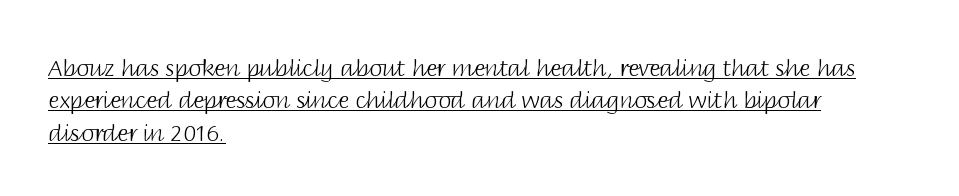
The image shows 23 px text type, upright; set left-aligned, normal line spacing (1.41x), normal letter spacing, underlined.
